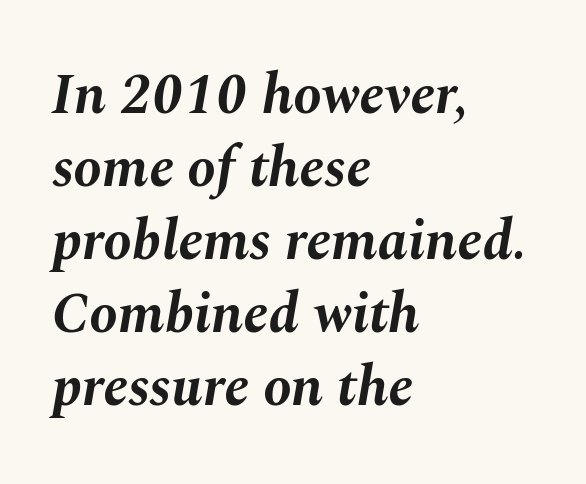
Do the characters align in a grid? No, the font is proportional. Glyph-to-glyph distance matches everyday printed text. Glance below the letters and you will spot only blank space. These words are printed bold, with thick strokes throughout. Line starts are locked; line ends wander. Does the lettering tilt? It does — this is italic.
